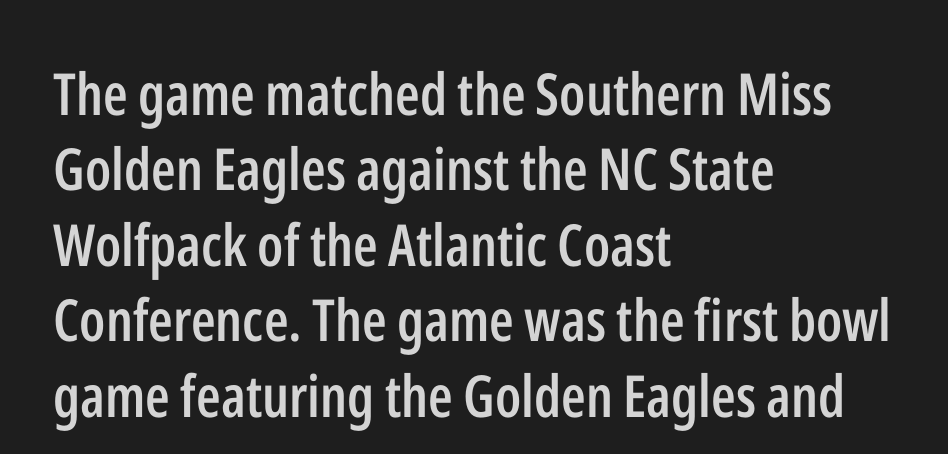
The image shows 58 px semibold, condensed sans-serif type, upright; set left-aligned, normal line spacing (1.3x), normal letter spacing, not underlined; low stroke contrast and a medium x-height.
